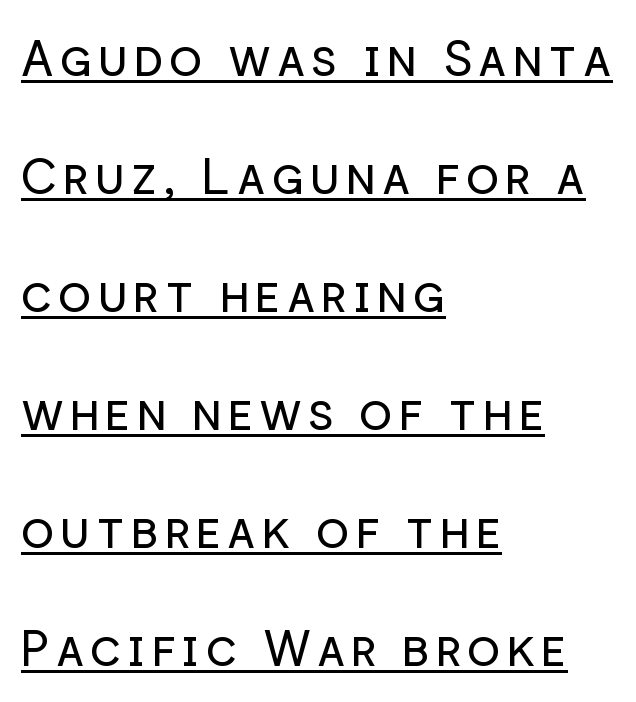
The image shows 50 px regular-weight sans-serif type, upright; set left-aligned, loose line spacing (2.36x), underlined; low stroke contrast and a medium x-height.
